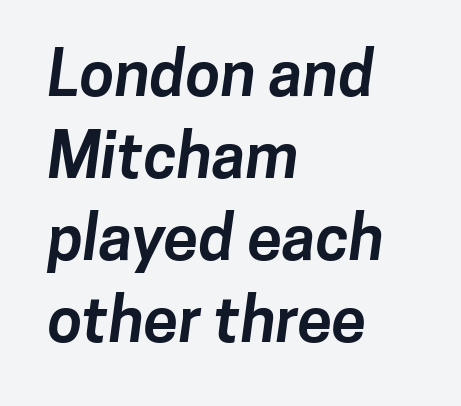
The image shows 63 px bold sans-serif type; set left-aligned, normal line spacing (1.3x), normal letter spacing, not underlined; low stroke contrast and a medium x-height.
